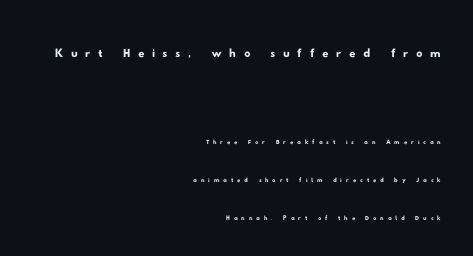
Unmarked baselines from the first word to the last. The passage shown has open, widely tracked lettering throughout. This sample trades compactness for vertical openness between lines. Each letter's strokes conclude bluntly, with no projecting serifs.
